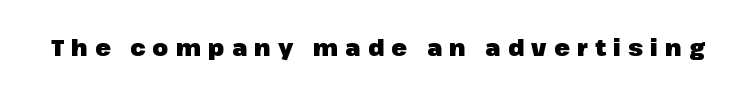
The image shows 23 px bold type, upright; set unusually wide letter spacing (+0.31 em), not underlined.
